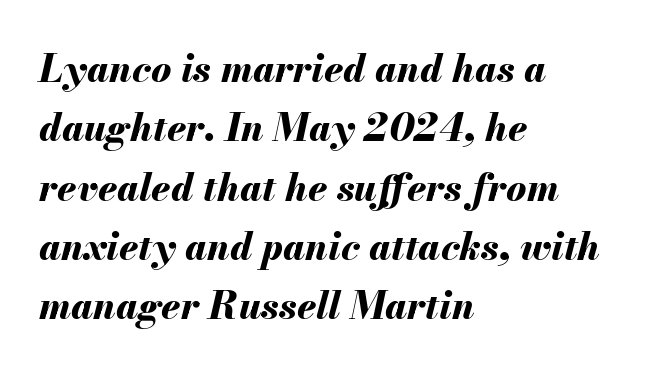
Clear beneath every line of the passage. Standard letterfit; no display-style spreading of the glyphs. If you drew a ruler down the left edge, every line would touch it. A typesetter would call this leading conventional body-copy spacing. You could not count columns in this text — the font is proportionally spaced. Observe the lean: these are italic letterforms.
